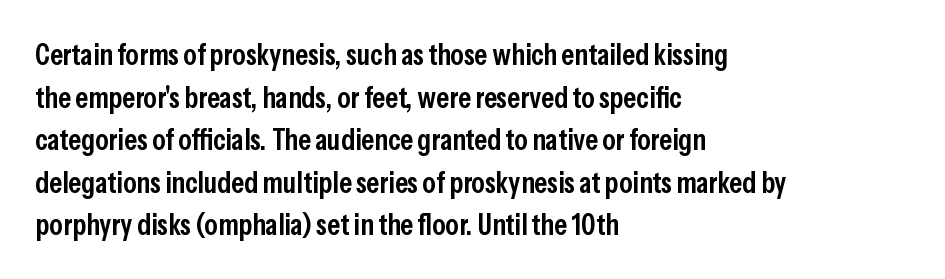
{"serif": "no", "italic": "no", "bold": "semi", "weight": "semibold", "width": "condensed", "stroke_contrast": "low", "x_height": "medium", "monospaced": "no", "underline": "no", "align": "left", "line_spacing": "normal", "line_spacing_ratio": 1.42, "letter_spacing": "normal", "letter_spacing_em": 0.0, "glyph_px": 30}
